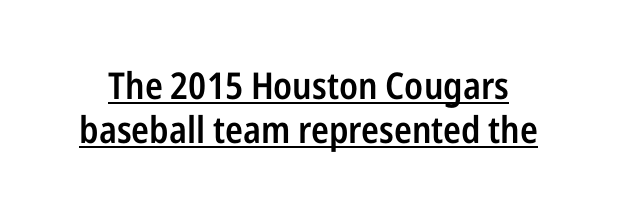
Q: Is the text bold? A: Semi-bold.
Q: Is the text italic (slanted)? A: No, it is upright.
Q: Is the typeface a serif or a sans-serif typeface? A: Sans-serif.
Q: Is the text underlined? A: Yes.
Q: Is the spacing between letters normal or unusually wide? A: Normal.
Q: Width (condensed, normal, or wide)? A: Condensed.
Q: Stroke contrast? A: Low.
Q: x-height? A: Medium.
Q: Monospaced? A: No.
